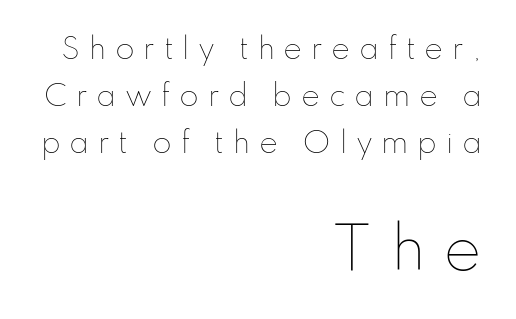
Where is the straight margin? On the right. The passage shown is typed in a proportional face where columns would drift. The line texture is sparse and dotted thanks to wide tracking. Students, observe: this is what conventionally led text looks like.
